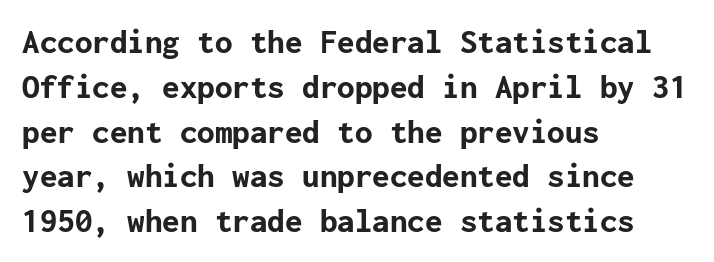
This rendering uses left alignment, leaving the right contour irregular. Observe the absence of serifs on each vertical stroke in this sample. Letters rest on an invisible, unmarked baseline. Typographic density is high because the face is bold. Do the letters lean? They stand straight.
